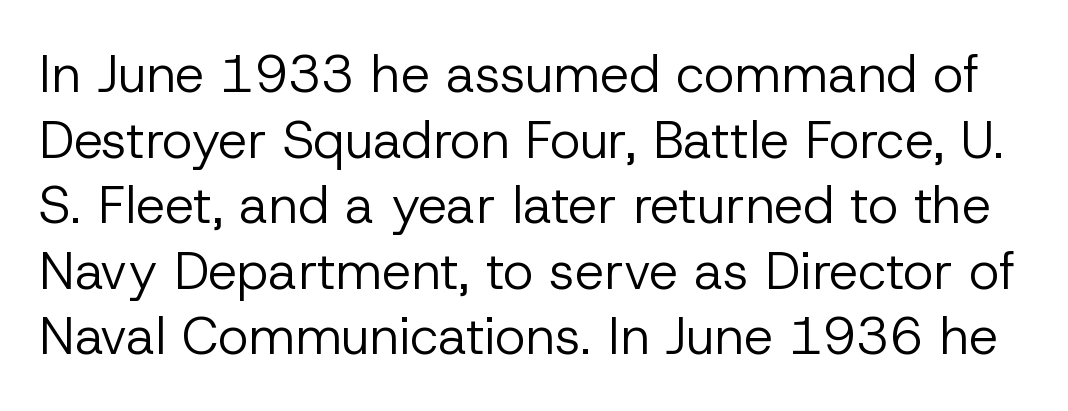
The typography opts for an upright posture over an oblique one. The horizontal fit of the characters is conventional and even. Is this a fixed-width face? No — the glyphs have proportional, varying widths. Descender tails drop into unmarked territory. Grotesque or geometric, the face here clearly has no serifs.
